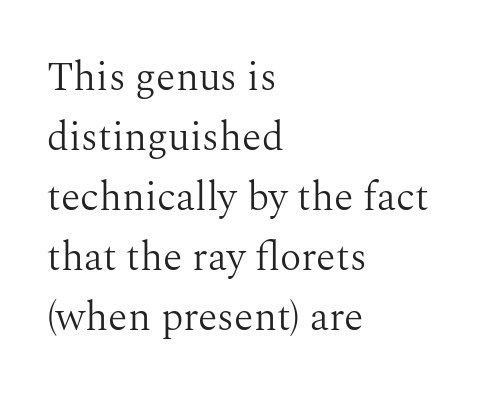
The image shows 40 px light serif type, upright; set left-aligned, normal line spacing (1.5x), normal letter spacing, not underlined; medium stroke contrast and a medium x-height.
